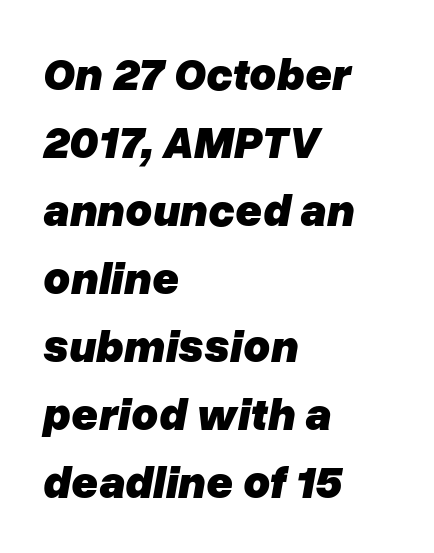
Horizontal bands of white between lines are of average thickness. Reading down the block, your eye returns to a fixed left position each line. The words here are not underlined. Italic: yes, the glyphs are oblique. Here the designer chose a conventional face with non-uniform glyph widths.
